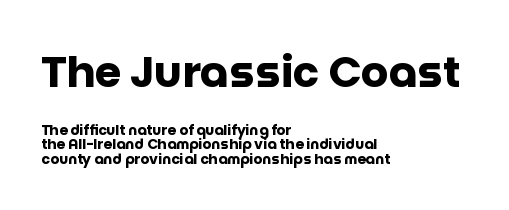
{"serif": "no", "italic": "no", "bold": "yes", "weight": "heavy", "width": "normal", "stroke_contrast": "low", "x_height": "large", "monospaced": "no", "underline": "no", "align": "left", "line_spacing": "tight", "line_spacing_ratio": 1.03, "letter_spacing": "normal", "letter_spacing_em": 0.0, "larger_block": "first", "size_ratio": 3.07, "glyph_px": 43}
